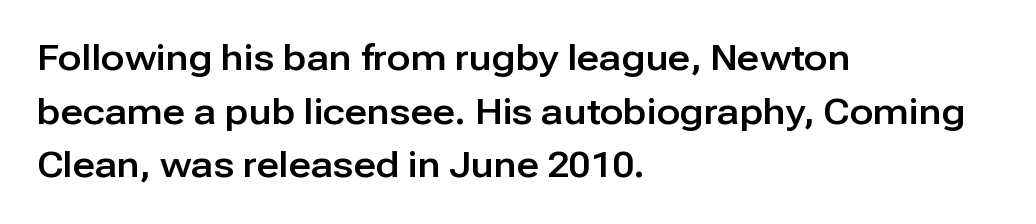
The image shows 35 px sans-serif type, upright; set left-aligned, normal line spacing (1.53x), normal letter spacing, not underlined; low stroke contrast and a medium x-height.
